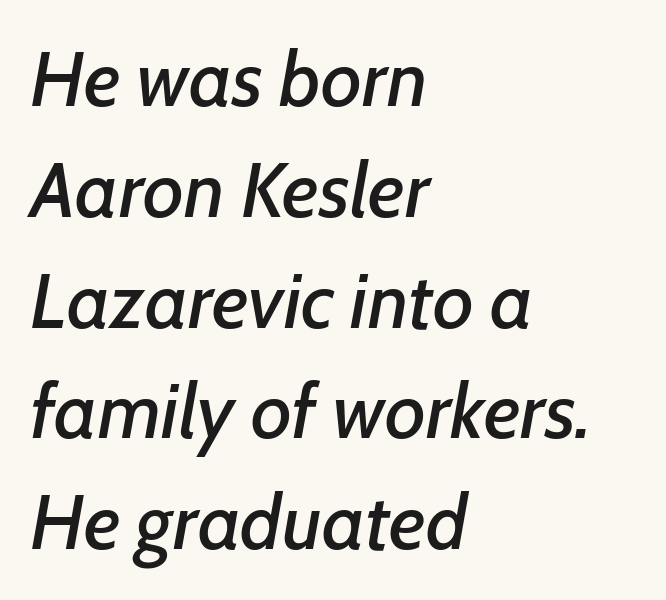
The image shows 78 px text type, italic (leaning right); set left-aligned, normal line spacing (1.42x), normal letter spacing, not underlined; low stroke contrast and a medium x-height.
